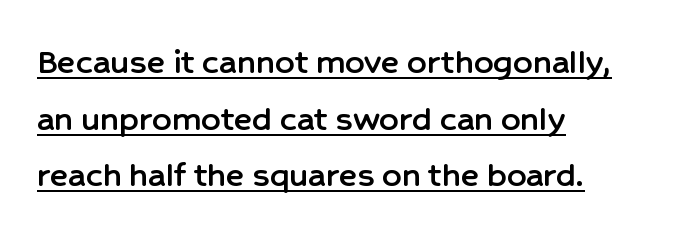
The gaps between neighbouring characters are ordinary and unremarkable. Grotesque or geometric, the face here clearly has no serifs. In CSS terms this would be text-align: left. The glyphs are accompanied by a horizontal stroke just below them. Think of a printed novel: that variable character pitch is what you see here. Italic? Not at all — the glyphs are vertical.
